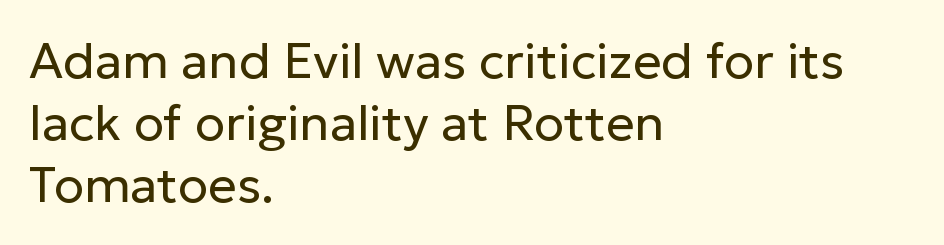
Regarding serifs, this sample does without them. Glance below the letters and you will spot only blank space. This rendering leaves character spacing at its baseline value. Italic? Not at all — the glyphs are vertical. Stems and bowls with no extra thickness — not bold.
